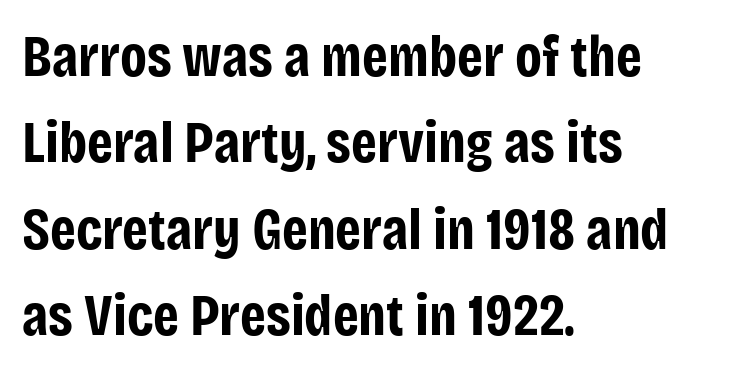
The image shows 58 px bold, condensed sans-serif type, upright; set left-aligned, normal line spacing (1.49x), normal letter spacing, not underlined; low stroke contrast and a large x-height.
